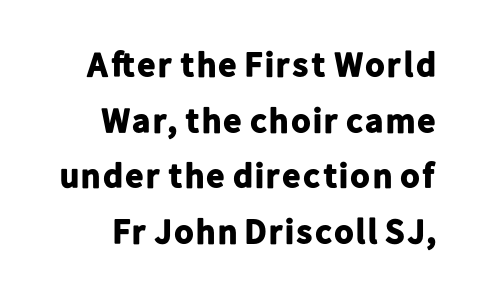
Q: Is the text bold? A: Yes.
Q: Is the text italic (slanted)? A: No, it is upright.
Q: Is the typeface a serif or a sans-serif typeface? A: Sans-serif.
Q: Is the text underlined? A: No.
Q: Is the spacing between letters normal or unusually wide? A: Normal.
Q: Is the spacing between lines tight, normal or loose? A: Normal.
Q: Width (condensed, normal, or wide)? A: Normal.
Q: Stroke contrast? A: Low.
Q: x-height? A: Medium.
Q: Monospaced? A: No.
